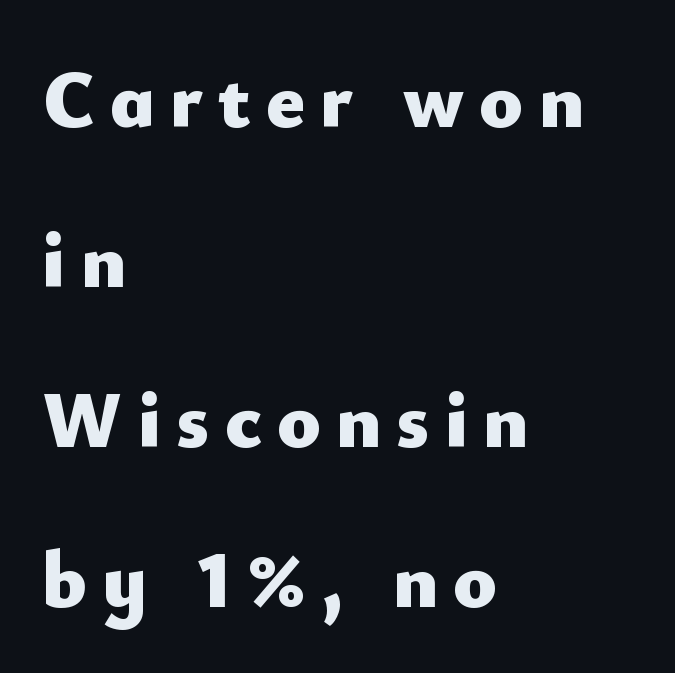
The image shows 80 px heavy sans-serif type, upright; set left-aligned, loose line spacing (2.0x), not underlined; low stroke contrast and a small x-height.
